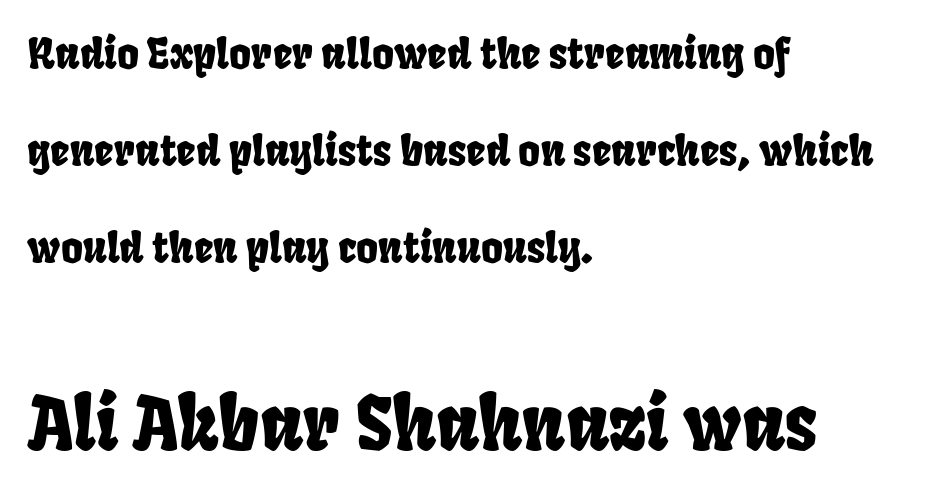
Q: Is the typeface a serif or a sans-serif typeface? A: Sans-serif.
Q: Is the text underlined? A: No.
Q: How is the paragraph aligned? A: Left-aligned.
Q: Is the spacing between letters normal or unusually wide? A: Normal.
Q: Is the spacing between lines tight, normal or loose? A: Loose.
Q: Which block of text is set in a larger size, the first (top) or the second (bottom)? A: The second (bottom) one.
Q: Width (condensed, normal, or wide)? A: Condensed.
Q: Stroke contrast? A: Low.
Q: x-height? A: Large.
Q: Monospaced? A: No.
